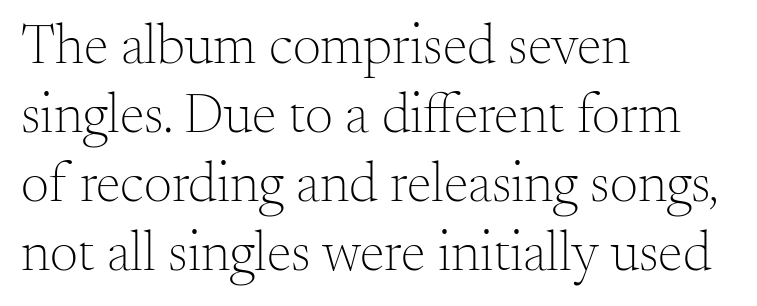
{"serif": "yes", "italic": "no", "bold": "no", "weight": "light", "width": "normal", "stroke_contrast": "medium", "x_height": "small", "monospaced": "no", "underline": "no", "align": "left", "line_spacing_ratio": 1.23, "letter_spacing": "normal", "letter_spacing_em": 0.0, "glyph_px": 56}
